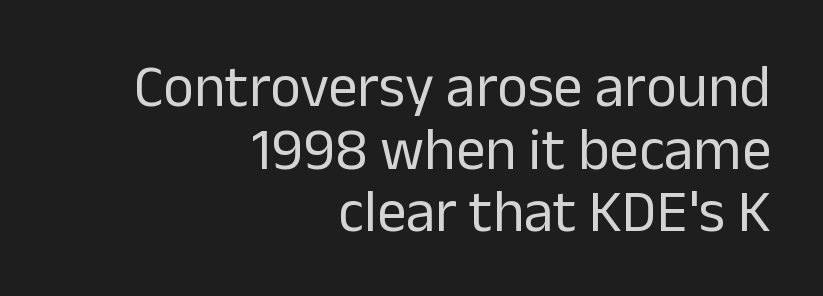
The image shows 59 px regular-weight sans-serif type, upright; set right-aligned, tight line spacing (1.06x), normal letter spacing, not underlined; low stroke contrast and a medium x-height.
